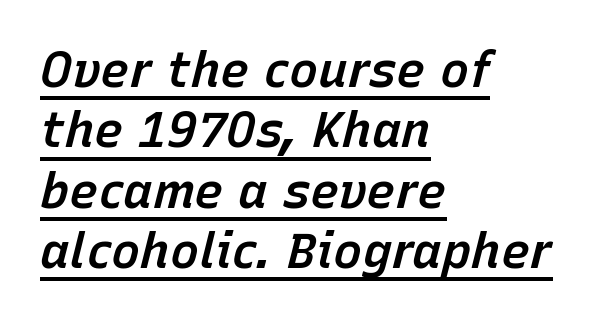
Q: Is the text bold? A: Semi-bold.
Q: Is the text italic (slanted)? A: Yes, it leans right by about 15 degrees.
Q: Is the text underlined? A: Yes.
Q: How is the paragraph aligned? A: Left-aligned.
Q: Is the spacing between letters normal or unusually wide? A: Normal.
Q: Width (condensed, normal, or wide)? A: Normal.
Q: Stroke contrast? A: Low.
Q: x-height? A: Medium.
Q: Monospaced? A: No.
